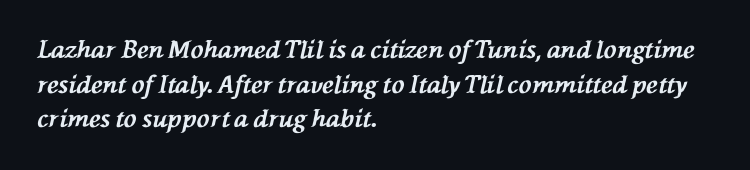
The image shows 24 px bold type, italic (leaning left); set left-aligned, normal line spacing (1.44x), normal letter spacing, not underlined.
